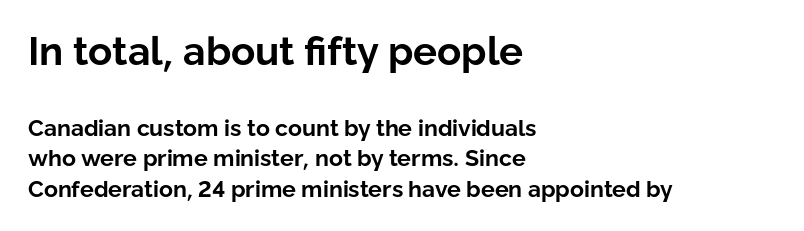
{"serif": "no", "italic": "no", "bold": "yes", "weight": "bold", "width": "normal", "stroke_contrast": "low", "x_height": "medium", "monospaced": "no", "underline": "no", "align": "left", "line_spacing": "normal", "line_spacing_ratio": 1.34, "letter_spacing": "normal", "letter_spacing_em": 0.0, "larger_block": "first", "size_ratio": 1.74, "glyph_px": 40}
